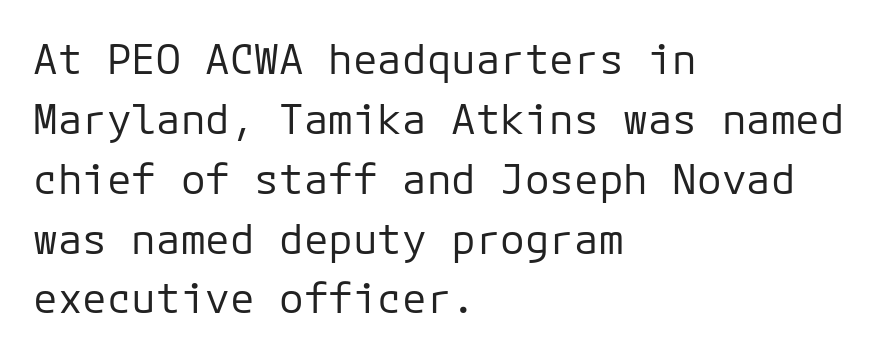
The image shows 41 px regular-weight sans-serif type, upright, monospaced; set left-aligned, normal line spacing (1.46x), normal letter spacing, not underlined; low stroke contrast and a medium x-height.
